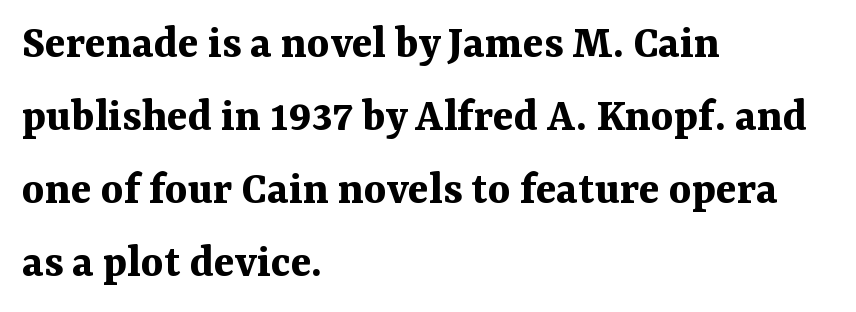
The space between consecutive lines is moderate. The font is running at its bold setting. Just letters on the line, the space beneath them empty. Nobody touched the tracking dial on this one. Is this a fixed-width face? No — the glyphs have proportional, varying widths. Serif or sans? Serif — the stroke terminals have little feet.
